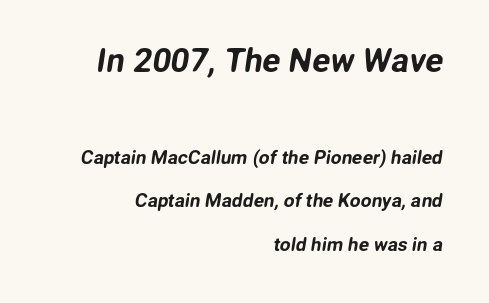
{"serif": "no", "width": "normal", "stroke_contrast": "low", "x_height": "medium", "monospaced": "no", "underline": "no", "align": "right", "line_spacing": "loose", "line_spacing_ratio": 2.29, "letter_spacing": "normal", "letter_spacing_em": 0.0, "larger_block": "first", "size_ratio": 1.74, "glyph_px": 33}
